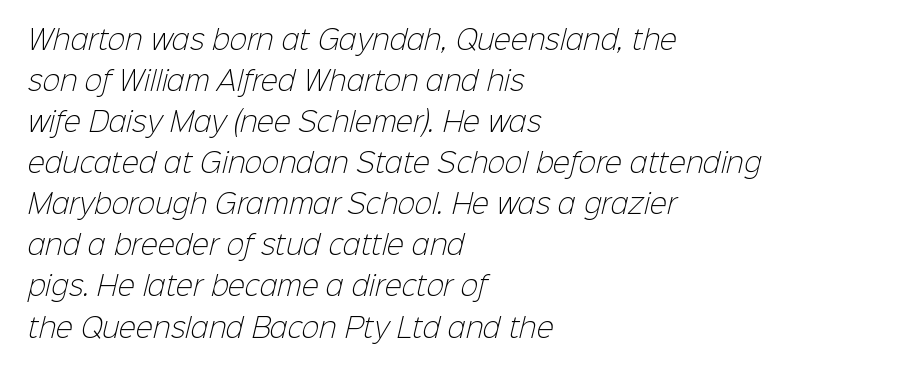
The image shows 26 px text type; set left-aligned, normal line spacing (1.58x), normal letter spacing, not underlined.
